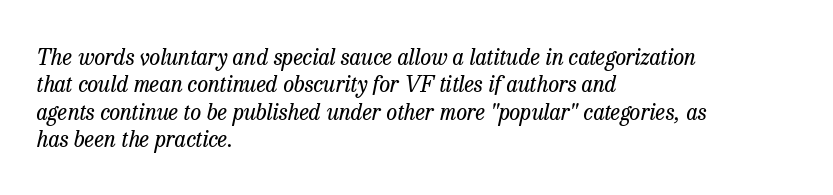
Plain, unruled lines of type. Horizontal alignment here is leftward, the default for most running prose. No chunkiness to these letters — they're not bold. In terms of posture, this sample is oblique. This rendering leaves character spacing at its baseline value. Notice how descenders clear the ascenders below comfortably — that's standard leading.
